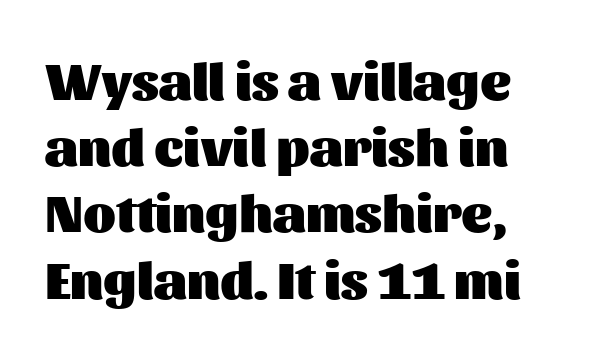
The image shows 53 px heavy sans-serif type, upright; set normal line spacing (1.25x), normal letter spacing, not underlined; medium stroke contrast and a medium x-height.
